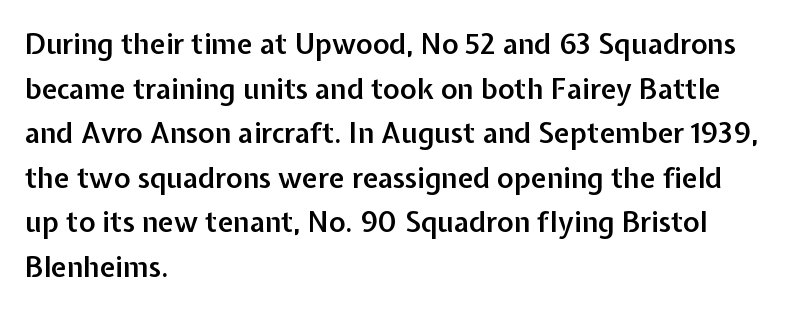
Proportional: the letters do not fall into vertical columns. The letters carry no serifs — their stems end cleanly without finishing strokes. The area under the type is left untouched. When letters stand straight like this, we call the style roman or upright. Caption: multi-line text, flush left, ragged right.
